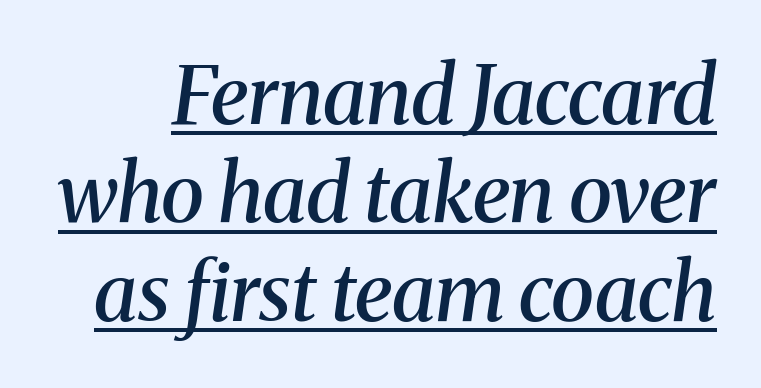
{"serif": "yes", "italic": "yes", "lean": "right", "slant_degrees": 8, "bold": "semi", "weight": "semibold", "width": "normal", "stroke_contrast": "medium", "x_height": "medium", "monospaced": "no", "underline": "yes", "line_spacing_ratio": 1.23, "letter_spacing": "normal", "letter_spacing_em": 0.0, "glyph_px": 80}
